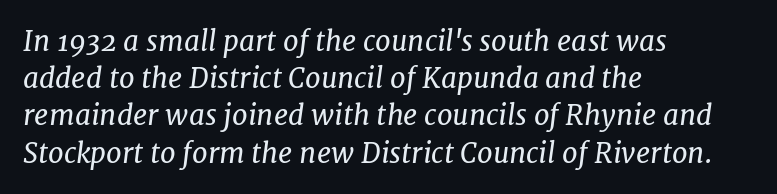
Q: Is the text bold? A: No.
Q: Is the text italic (slanted)? A: Yes, it leans right by about 7 degrees.
Q: Is the typeface a serif or a sans-serif typeface? A: Serif.
Q: Is the text underlined? A: No.
Q: How is the paragraph aligned? A: Left-aligned.
Q: Is the spacing between letters normal or unusually wide? A: Normal.
Q: Is the spacing between lines tight, normal or loose? A: Normal.
Q: Width (condensed, normal, or wide)? A: Normal.
Q: Stroke contrast? A: Low.
Q: x-height? A: Medium.
Q: Monospaced? A: No.
